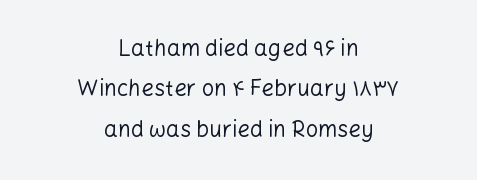
{"italic": "no", "bold": "no", "underline": "no", "align": "center", "line_spacing_ratio": 1.84, "letter_spacing": "normal", "letter_spacing_em": 0.0, "glyph_px": 22}
